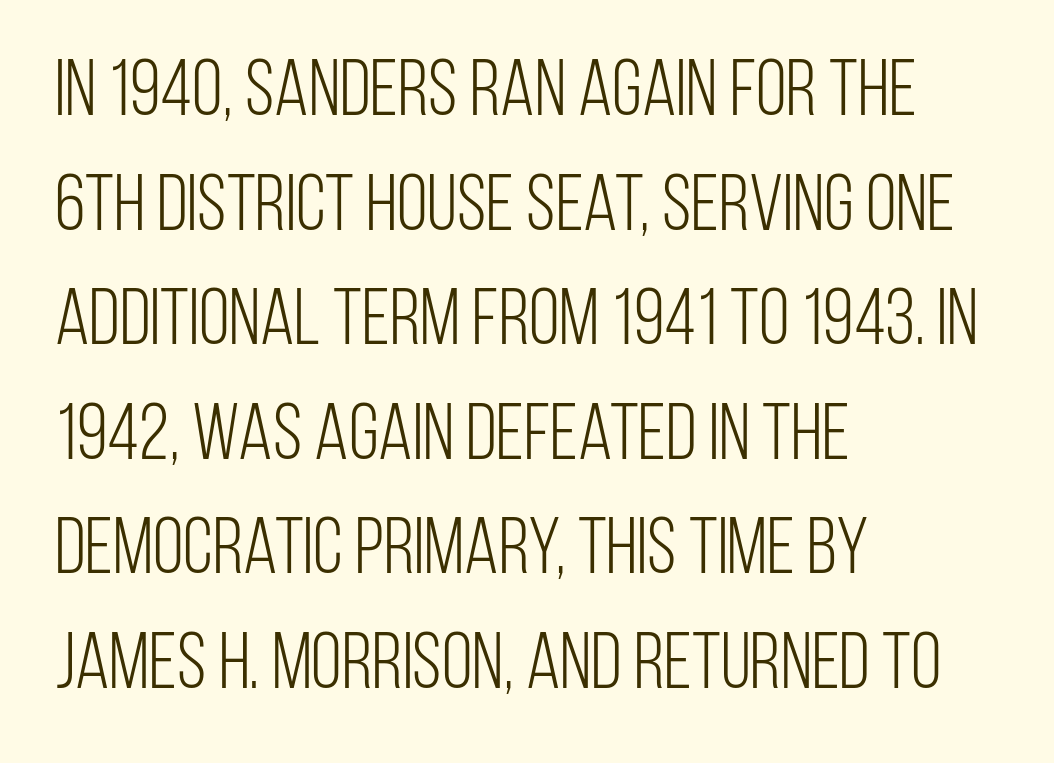
{"serif": "no", "italic": "no", "bold": "no", "weight": "light", "width": "condensed", "stroke_contrast": "low", "x_height": "large", "monospaced": "no", "underline": "no", "align": "left", "line_spacing": "normal", "line_spacing_ratio": 1.45, "letter_spacing": "normal", "letter_spacing_em": 0.0, "glyph_px": 79}
